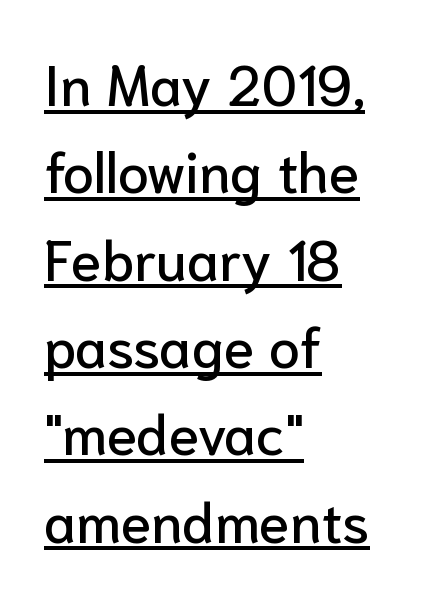
The typeface chosen for these lines omits serifs. A typesetter would call this proportional, since set widths differ per character. The typography opts for an upright posture over an oblique one. Notice how the passage keeps a crisp vertical edge on the left only. The line-height multiplier appears to be the usual default. Like a heading marked for emphasis, these lines bear an underscore.
